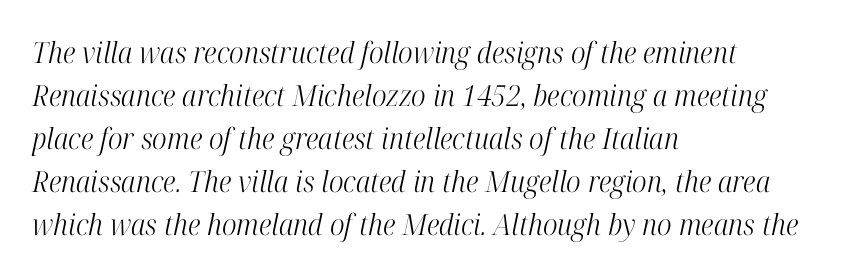
The image shows 29 px light, condensed serif type, italic (leaning right); set left-aligned, normal line spacing (1.48x), normal letter spacing, not underlined; high stroke contrast and a medium x-height.
